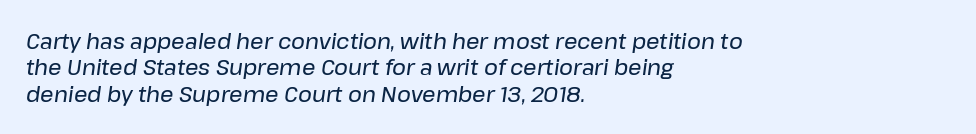
{"italic": "yes", "lean": "right", "slant_degrees": 8, "underline": "no", "align": "left", "line_spacing": "normal", "line_spacing_ratio": 1.26, "letter_spacing": "normal", "letter_spacing_em": 0.0, "glyph_px": 21}
